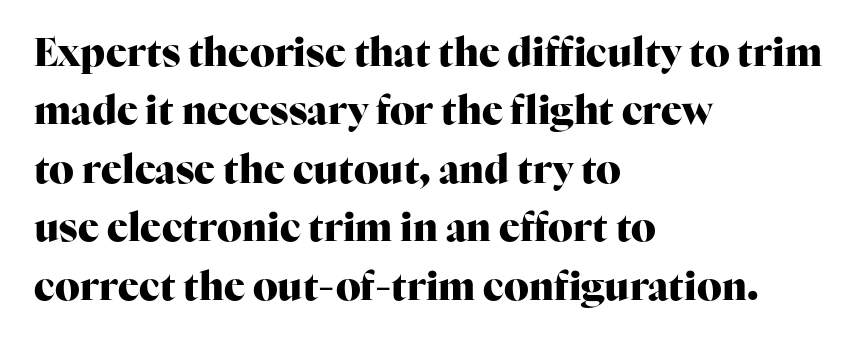
The rendering keeps characters at their native spacing. The rag falls on the right side of this text block. Heavy, bold letterforms. The type family on display is of the serif kind. Proportional: the letters do not fall into vertical columns. Each new line begins a customary step beneath the previous one.
